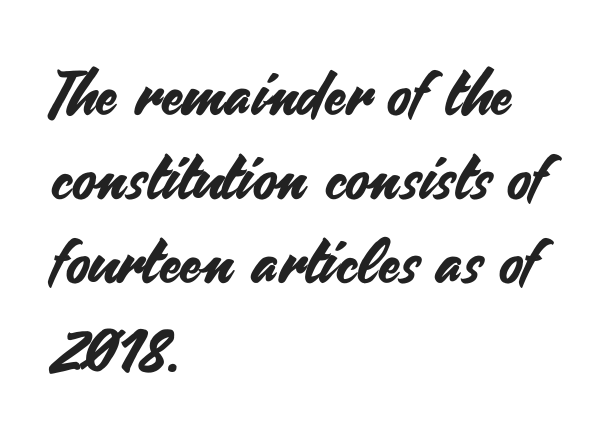
Tracking value appears to be zero — textbook default spacing. Is this a fixed-width face? No — the glyphs have proportional, varying widths. The paragraph shown leans on its left margin. Stroke terminals: plain, sans-serif. Type without underlining.
